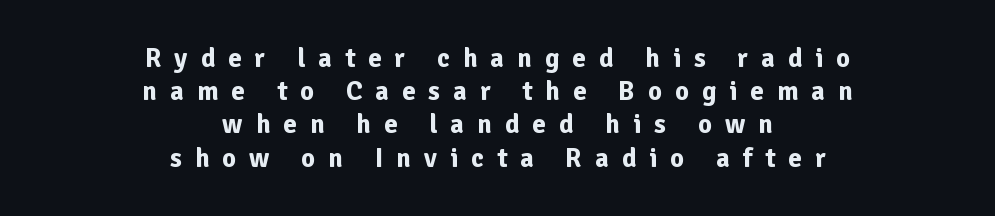
{"italic": "no", "bold": "yes", "underline": "no", "align": "center", "line_spacing_ratio": 1.23, "letter_spacing": "wide", "letter_spacing_em": 0.48, "glyph_px": 27}
